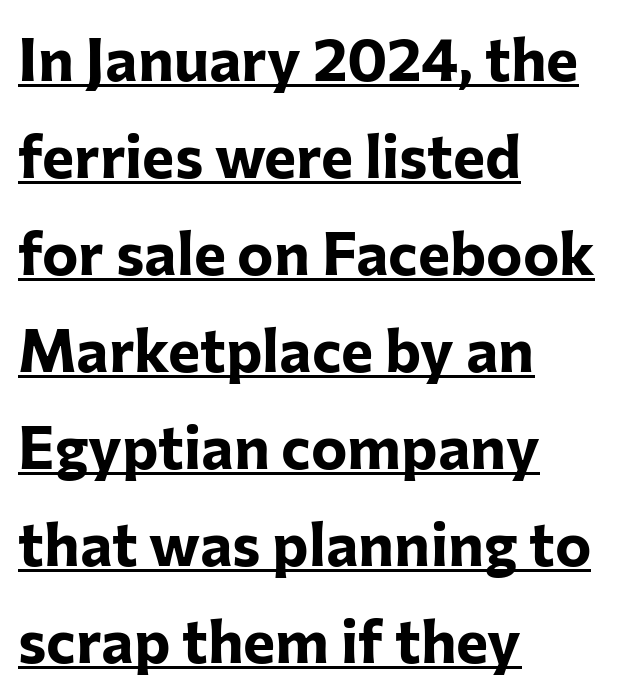
The image shows 61 px bold sans-serif type, upright; set left-aligned, normal line spacing (1.59x), normal letter spacing, underlined; low stroke contrast and a medium x-height.
